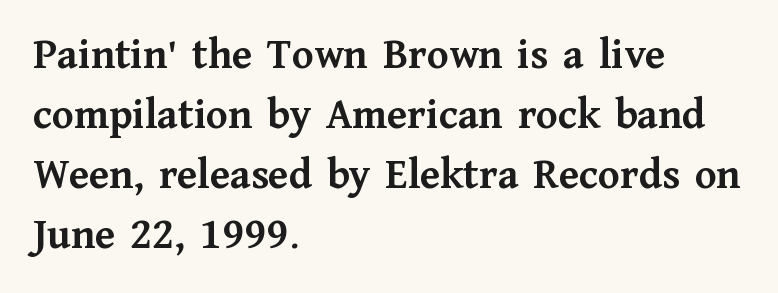
The words here are not underlined. Unlike a clean sans, this face finishes its strokes with serifs. Summary of vertical rhythm: regular, with standard interline spacing. The text block is weighted toward the left margin, trailing off unevenly rightward. Thick stems and heavy bowls — unmistakably bold. Characters remain perfectly vertical along every line.
